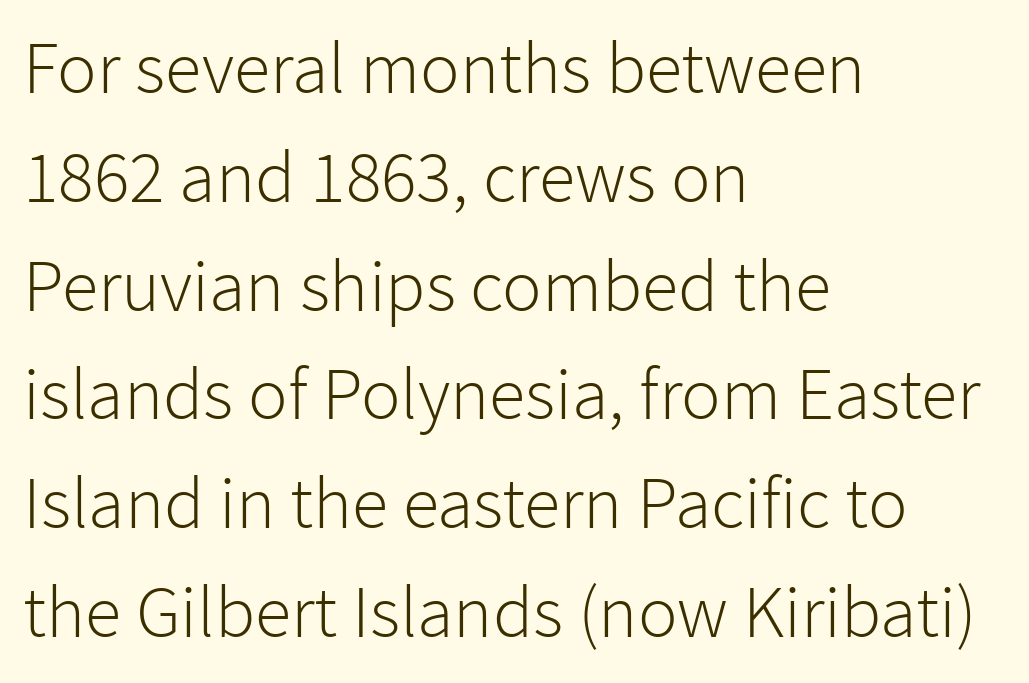
{"serif": "no", "italic": "no", "bold": "no", "weight": "light", "width": "normal", "stroke_contrast": "low", "x_height": "medium", "monospaced": "no", "underline": "no", "align": "left", "line_spacing": "normal", "line_spacing_ratio": 1.47, "letter_spacing": "normal", "letter_spacing_em": 0.0, "glyph_px": 74}
